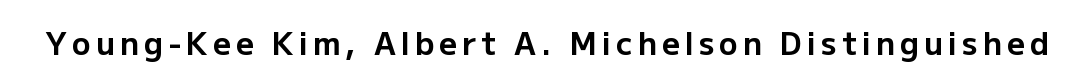
Q: Is the text bold? A: Yes.
Q: Is the text italic (slanted)? A: No, it is upright.
Q: Is the typeface a serif or a sans-serif typeface? A: Sans-serif.
Q: Is the text underlined? A: No.
Q: Width (condensed, normal, or wide)? A: Normal.
Q: Stroke contrast? A: Low.
Q: x-height? A: Medium.
Q: Monospaced? A: No.
